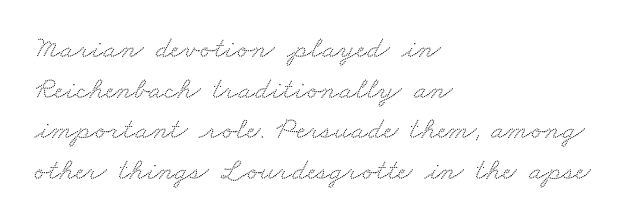
{"serif": "yes", "width": "wide", "stroke_contrast": "medium", "x_height": "small", "monospaced": "no", "underline": "no", "align": "left", "line_spacing": "normal", "line_spacing_ratio": 1.31, "letter_spacing": "normal", "letter_spacing_em": 0.0, "glyph_px": 31}
